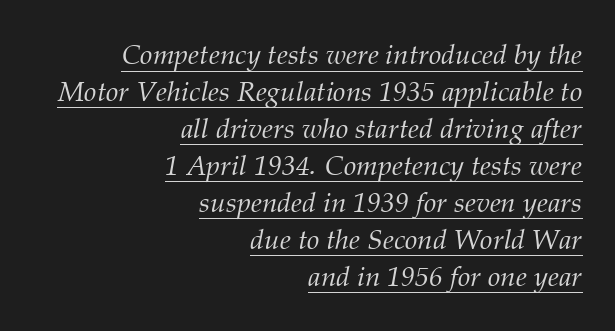
Q: Is the text bold? A: No.
Q: Is the text italic (slanted)? A: Yes, it leans right by about 12 degrees.
Q: Is the typeface a serif or a sans-serif typeface? A: Serif.
Q: Is the text underlined? A: Yes.
Q: How is the paragraph aligned? A: Right-aligned.
Q: Is the spacing between letters normal or unusually wide? A: Normal.
Q: Is the spacing between lines tight, normal or loose? A: Normal.
Q: Width (condensed, normal, or wide)? A: Normal.
Q: Stroke contrast? A: Medium.
Q: x-height? A: Medium.
Q: Monospaced? A: No.
